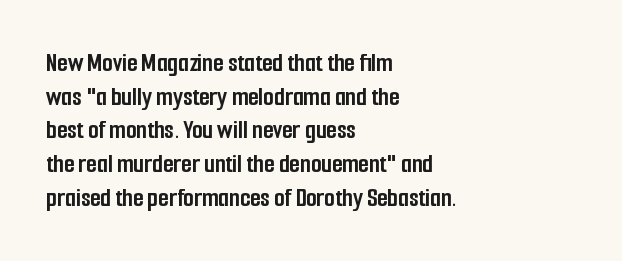
The image shows 27 px bold type, upright; set left-aligned, normal line spacing (1.25x), normal letter spacing, not underlined.
